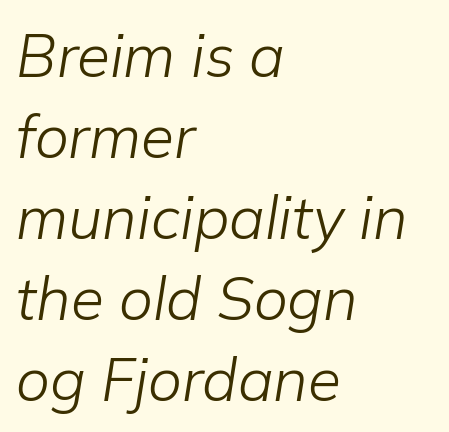
One-word summary of the alignment: left. Horizontal bands of white between lines are of average thickness. Italic? Definitely — the glyphs are oblique. Just letters on the line, the space beneath them empty. Looks like regular typesetting: each glyph gets only the width it needs.
